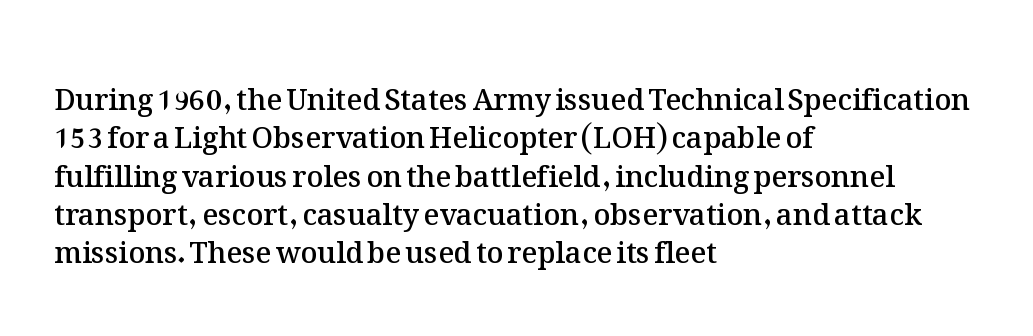
Q: Is the text bold? A: Semi-bold.
Q: Is the text italic (slanted)? A: No, it is upright.
Q: Is the text underlined? A: No.
Q: How is the paragraph aligned? A: Left-aligned.
Q: Is the spacing between letters normal or unusually wide? A: Normal.
Q: Is the spacing between lines tight, normal or loose? A: Normal.
Q: Width (condensed, normal, or wide)? A: Normal.
Q: Stroke contrast? A: Medium.
Q: x-height? A: Medium.
Q: Monospaced? A: No.
